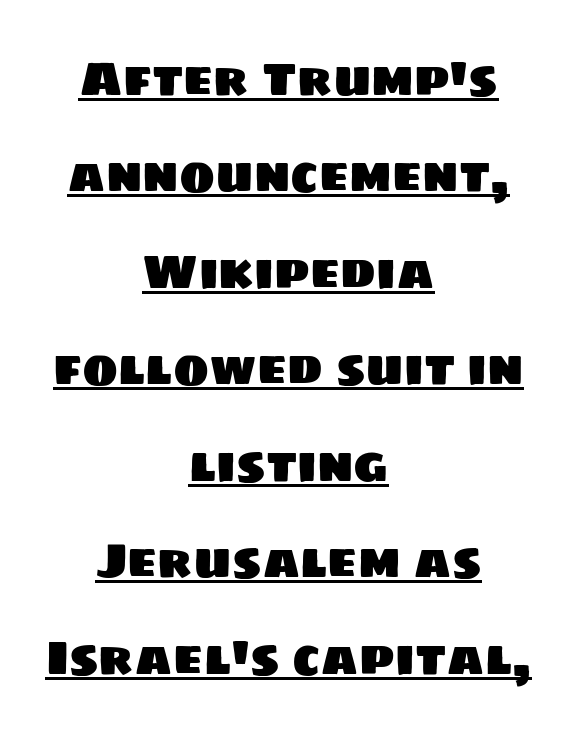
The passage shown is typed in a proportional face where columns would drift. Honestly, the underline is the first thing you notice here. Reading down the block, each line starts at a different indent, mirrored at its end. A typesetter would call this leading open, well beyond the default. What stands out about the letter spacing? Nothing — it is the standard amount. The rendering shows plain stroke endings on the letterforms — a sans-serif design.
